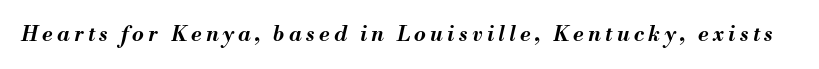
The image shows 21 px bold type, italic (leaning right); set unusually wide letter spacing (+0.21 em), not underlined.
